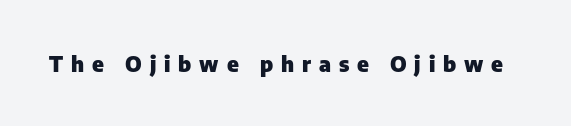
Plenty of ink on the page — the face is bold. Letter spacing: wide. Descender tails drop into unmarked territory. Posture: upright roman.
